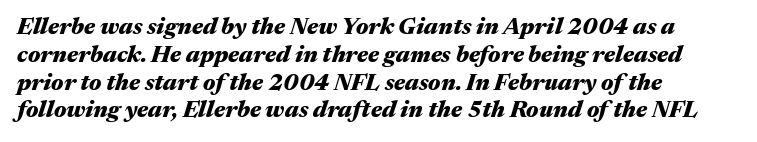
Style check: oblique. The lines in this sample share a left origin and differ only in where they stop. Summary of weight: heavy, a full bold. These lines keep a tight, regular rhythm from letter to letter. No word sits above an underline.
